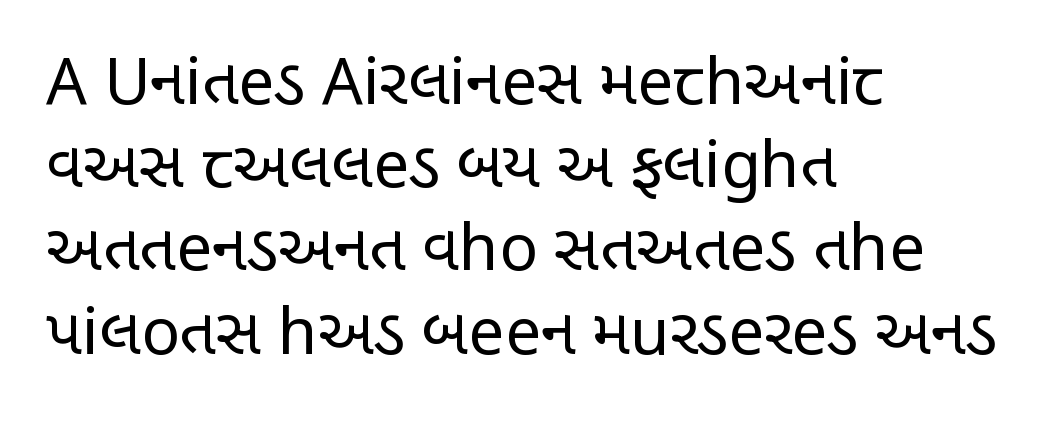
Character widths vary here, with narrow letters taking less room than wide ones. The letters stand straight up with perfectly vertical stems. Honestly, the row spacing looks completely unremarkable. No chunkiness to these letters — they're not bold. Check the space under the baseline: it is left empty.
